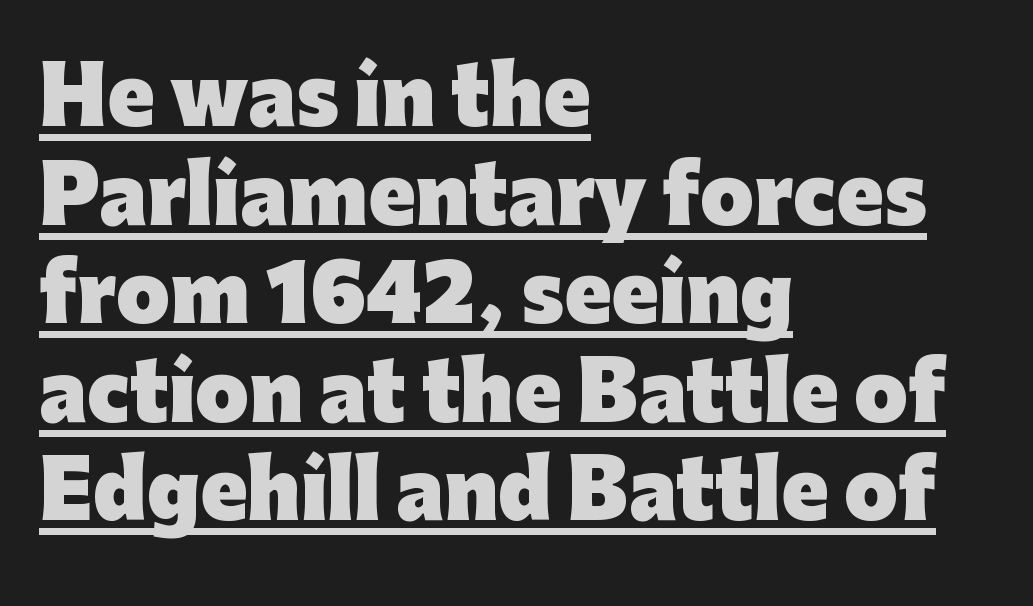
The line-height multiplier appears to be the usual default. Think of a printed novel: that variable character pitch is what you see here. This rendering employs a face without finishing strokes, i.e., a sans-serif. If you drew a ruler down the left edge, every line would touch it. This is heavy type, rendered in bold. Caption: lettering with a line underneath.
